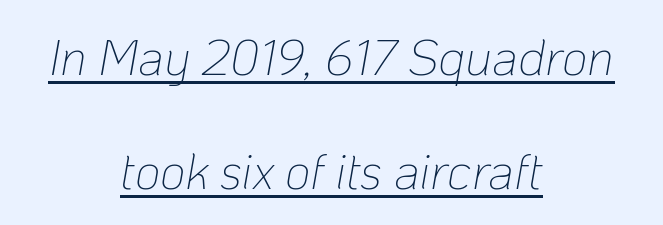
{"italic": "yes", "lean": "right", "slant_degrees": 10, "bold": "no", "weight": "thin", "width": "normal", "stroke_contrast": "low", "x_height": "medium", "monospaced": "no", "underline": "yes", "align": "center", "line_spacing": "loose", "line_spacing_ratio": 2.29, "letter_spacing": "normal", "letter_spacing_em": 0.0, "glyph_px": 50}
